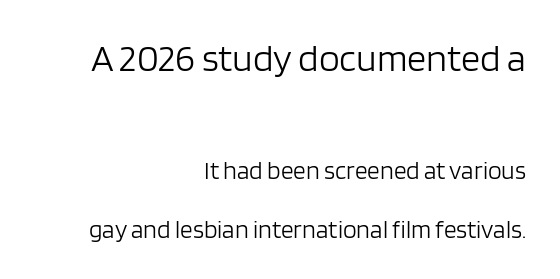
{"serif": "no", "italic": "no", "bold": "no", "weight": "light", "width": "normal", "stroke_contrast": "low", "x_height": "large", "monospaced": "no", "underline": "no", "align": "right", "line_spacing": "loose", "line_spacing_ratio": 2.38, "letter_spacing": "normal", "letter_spacing_em": 0.0, "larger_block": "first", "size_ratio": 1.52, "glyph_px": 38}
